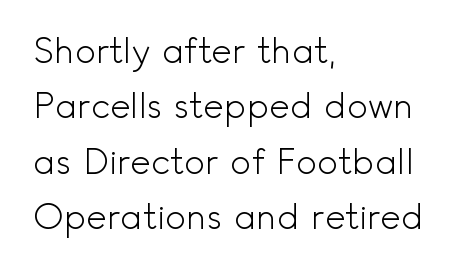
Q: Is the text bold? A: No.
Q: Is the text italic (slanted)? A: No, it is upright.
Q: Is the typeface a serif or a sans-serif typeface? A: Sans-serif.
Q: Is the text underlined? A: No.
Q: How is the paragraph aligned? A: Left-aligned.
Q: Is the spacing between letters normal or unusually wide? A: Normal.
Q: Is the spacing between lines tight, normal or loose? A: Normal.
Q: Width (condensed, normal, or wide)? A: Normal.
Q: x-height? A: Small.
Q: Monospaced? A: No.
